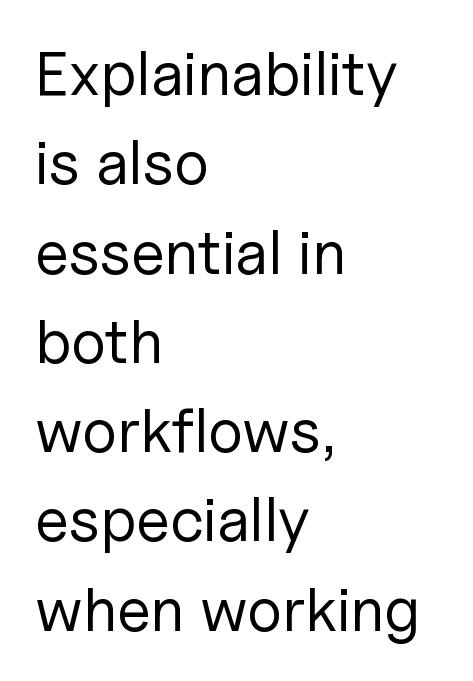
The image shows 62 px regular-weight sans-serif type, upright; set left-aligned, normal line spacing (1.44x), normal letter spacing, not underlined; low stroke contrast and a medium x-height.
